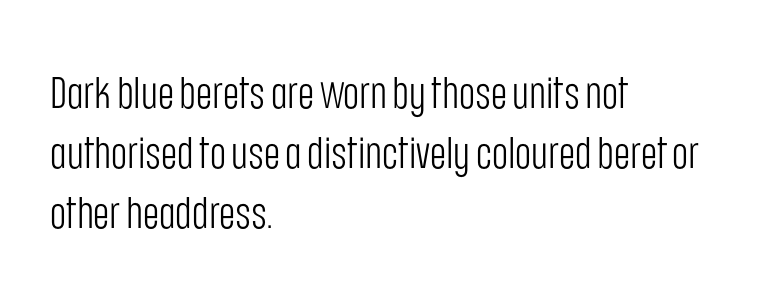
Q: Is the text bold? A: No.
Q: Is the text italic (slanted)? A: No, it is upright.
Q: Is the typeface a serif or a sans-serif typeface? A: Sans-serif.
Q: Is the text underlined? A: No.
Q: How is the paragraph aligned? A: Left-aligned.
Q: Is the spacing between letters normal or unusually wide? A: Normal.
Q: Is the spacing between lines tight, normal or loose? A: Normal.
Q: Width (condensed, normal, or wide)? A: Condensed.
Q: Stroke contrast? A: Low.
Q: x-height? A: Large.
Q: Monospaced? A: No.
